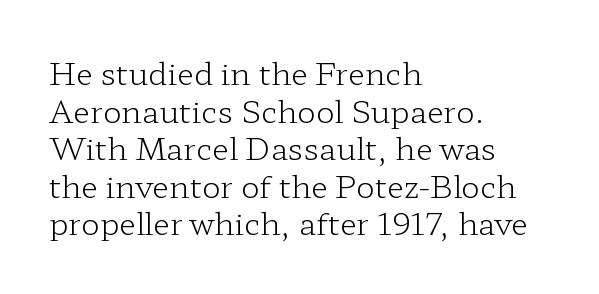
Q: Is the text bold? A: No.
Q: Is the text italic (slanted)? A: No, it is upright.
Q: Is the typeface a serif or a sans-serif typeface? A: Serif.
Q: Is the text underlined? A: No.
Q: How is the paragraph aligned? A: Left-aligned.
Q: Is the spacing between letters normal or unusually wide? A: Normal.
Q: Width (condensed, normal, or wide)? A: Wide.
Q: Stroke contrast? A: Low.
Q: x-height? A: Medium.
Q: Monospaced? A: No.
